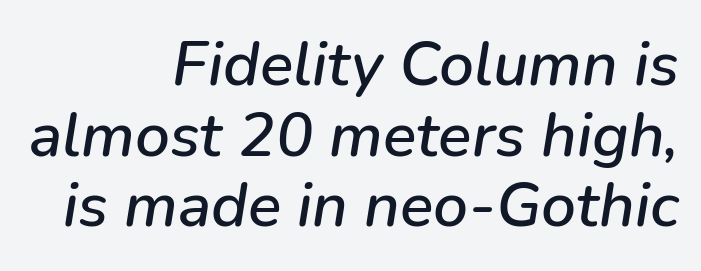
You could not count columns in this text — the font is proportionally spaced. Beneath every word, the page is bare. Very little white space separates one row of letters from the next. The specimen reads as italic at a glance. No extra tracking has been applied to these lines. This sample is right-justified, so line beginnings fall wherever the words allow.
